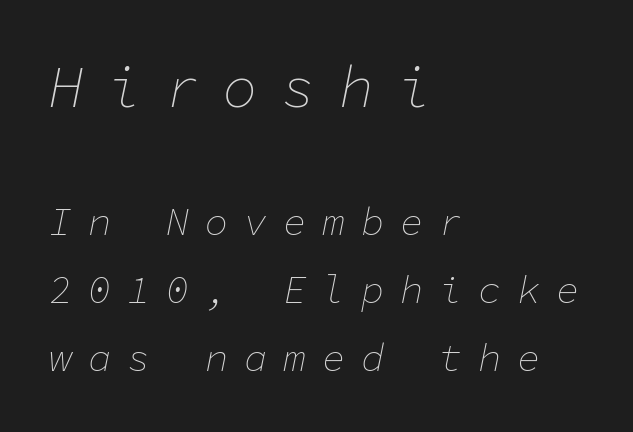
In CSS terms this would be text-align: left. Looks like terminal output: every glyph gets an equal slot. Each row of text sits above clean, open space. This sample uses an oblique cut, with every glyph tilted off the vertical. Is the stroke heavy? The answer is a plain regular-or-lighter. The block sitting higher on the canvas is the one with enlarged characters.
